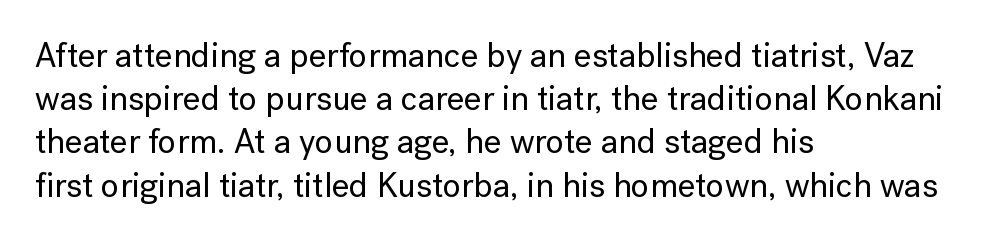
Q: Is the text italic (slanted)? A: No, it is upright.
Q: Is the typeface a serif or a sans-serif typeface? A: Sans-serif.
Q: Is the text underlined? A: No.
Q: How is the paragraph aligned? A: Left-aligned.
Q: Is the spacing between letters normal or unusually wide? A: Normal.
Q: Is the spacing between lines tight, normal or loose? A: Normal.
Q: Width (condensed, normal, or wide)? A: Normal.
Q: Stroke contrast? A: Low.
Q: x-height? A: Medium.
Q: Monospaced? A: No.
